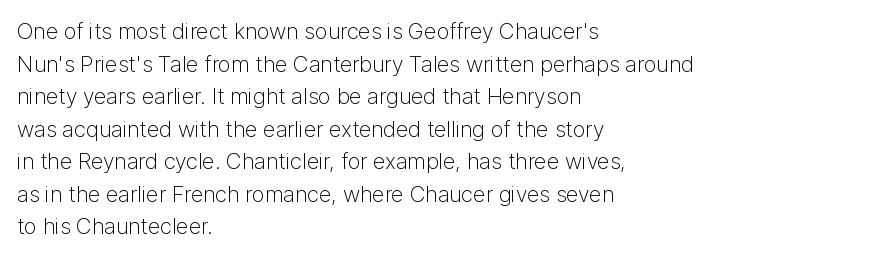
Rows of type keep a routine distance in the vertical direction. The space beneath each line is pristine and unruled. Which margin do the lines hug? The left one — the right edge is uneven. The letterforms sit shoulder to shoulder at normal distance.
